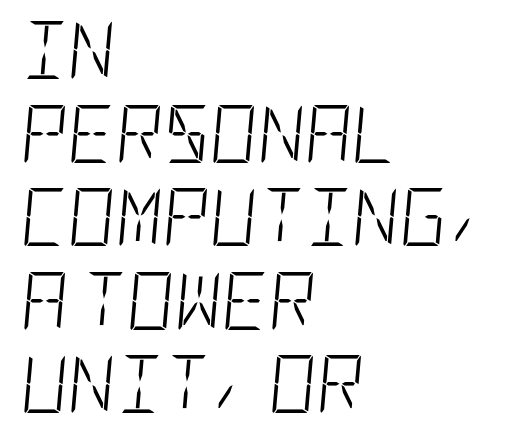
Q: Is the text bold? A: No.
Q: Is the text italic (slanted)? A: Yes, it leans right by about 5 degrees.
Q: Is the text underlined? A: No.
Q: How is the paragraph aligned? A: Left-aligned.
Q: Is the spacing between letters normal or unusually wide? A: Normal.
Q: Is the spacing between lines tight, normal or loose? A: Normal.
Q: Width (condensed, normal, or wide)? A: Condensed.
Q: Stroke contrast? A: Low.
Q: x-height? A: Large.
